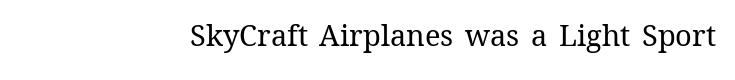
Words float on clear page, feet unadorned. This is roman type, the default non-slanted kind. Think standard paragraph weight, or any step lighter than that. These lines keep a tight, regular rhythm from letter to letter.
